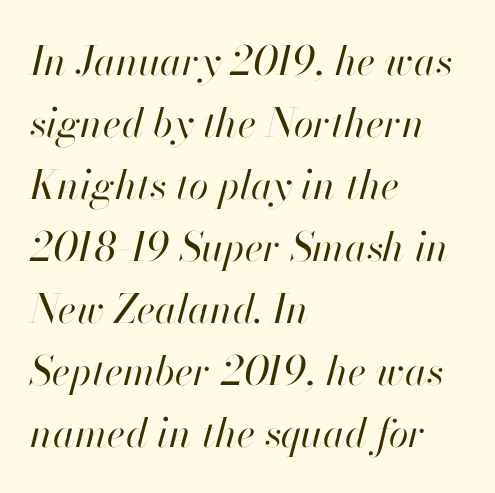
The image shows 40 px regular-weight type, italic (leaning right); set left-aligned, normal line spacing (1.55x), normal letter spacing, not underlined; high stroke contrast and a small x-height.
